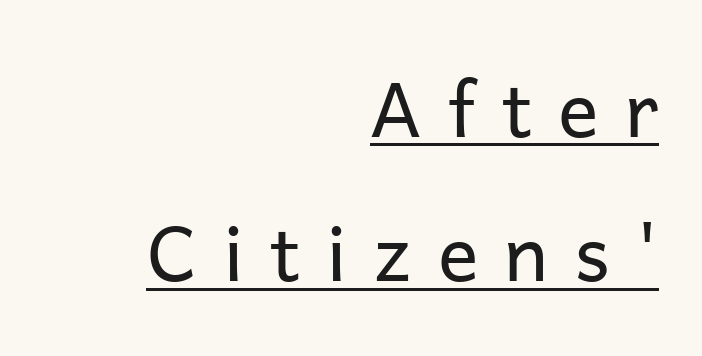
The image shows 76 px regular-weight sans-serif type, upright; set right-aligned, loose line spacing (1.9x), unusually wide letter spacing (+0.34 em), underlined; low stroke contrast and a medium x-height.
